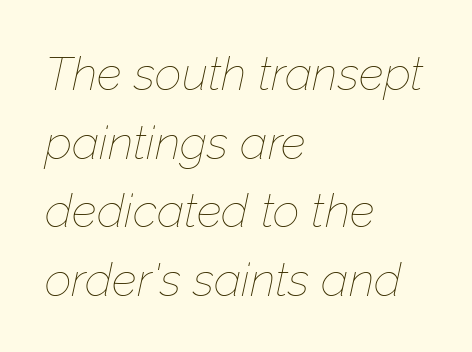
The image shows 47 px thin type, italic (leaning right); set left-aligned, normal line spacing (1.46x), normal letter spacing, not underlined; low stroke contrast and a medium x-height.
